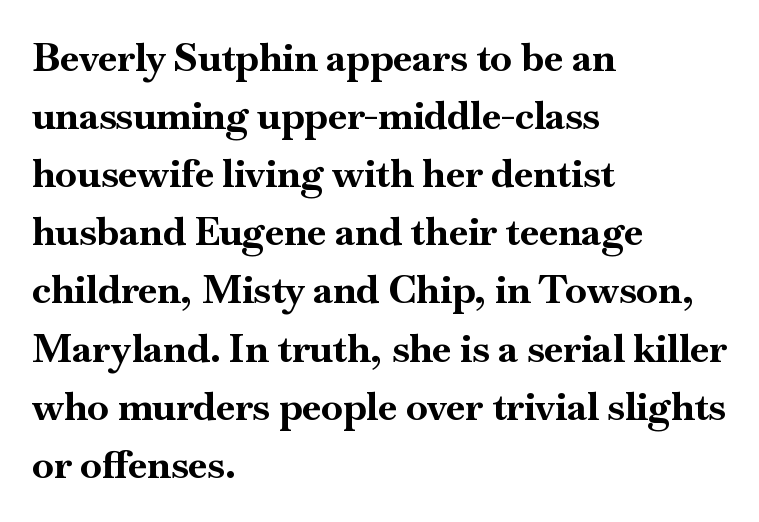
Q: Is the text bold? A: Yes.
Q: Is the text italic (slanted)? A: No, it is upright.
Q: Is the typeface a serif or a sans-serif typeface? A: Serif.
Q: Is the text underlined? A: No.
Q: How is the paragraph aligned? A: Left-aligned.
Q: Is the spacing between letters normal or unusually wide? A: Normal.
Q: Is the spacing between lines tight, normal or loose? A: Normal.
Q: Width (condensed, normal, or wide)? A: Normal.
Q: Stroke contrast? A: High.
Q: x-height? A: Small.
Q: Monospaced? A: No.
